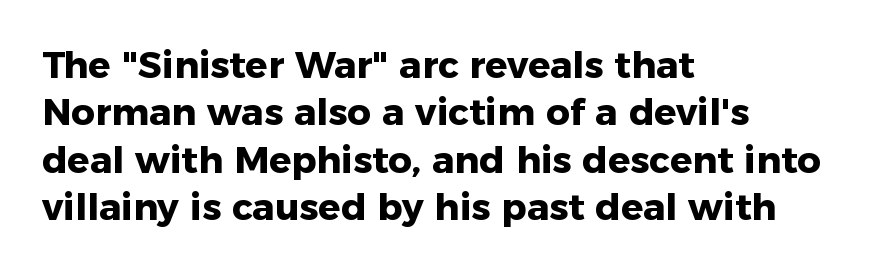
{"serif": "no", "italic": "no", "bold": "yes", "weight": "heavy", "width": "normal", "stroke_contrast": "low", "x_height": "medium", "monospaced": "no", "underline": "no", "align": "left", "line_spacing": "normal", "line_spacing_ratio": 1.28, "letter_spacing": "normal", "letter_spacing_em": 0.0, "glyph_px": 37}
